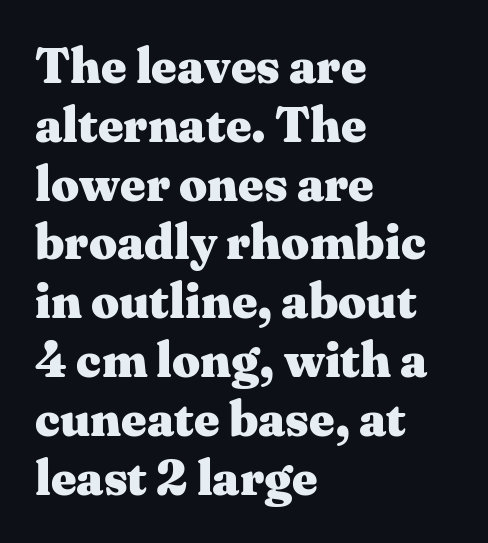
Q: Is the text bold? A: Yes.
Q: Is the text italic (slanted)? A: No, it is upright.
Q: Is the typeface a serif or a sans-serif typeface? A: Serif.
Q: Is the text underlined? A: No.
Q: How is the paragraph aligned? A: Left-aligned.
Q: Is the spacing between letters normal or unusually wide? A: Normal.
Q: Width (condensed, normal, or wide)? A: Wide.
Q: Stroke contrast? A: Medium.
Q: x-height? A: Medium.
Q: Monospaced? A: No.
